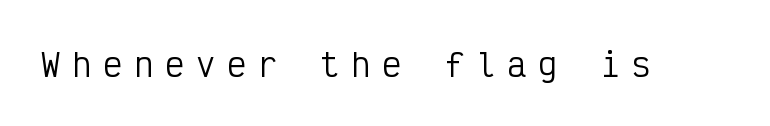
This sample has the even, mechanical cadence of fixed-width lettering. Every character sits straight up, as roman type does. A sans-serif font was chosen for this passage. Honestly, there is no underline to notice here at all.
